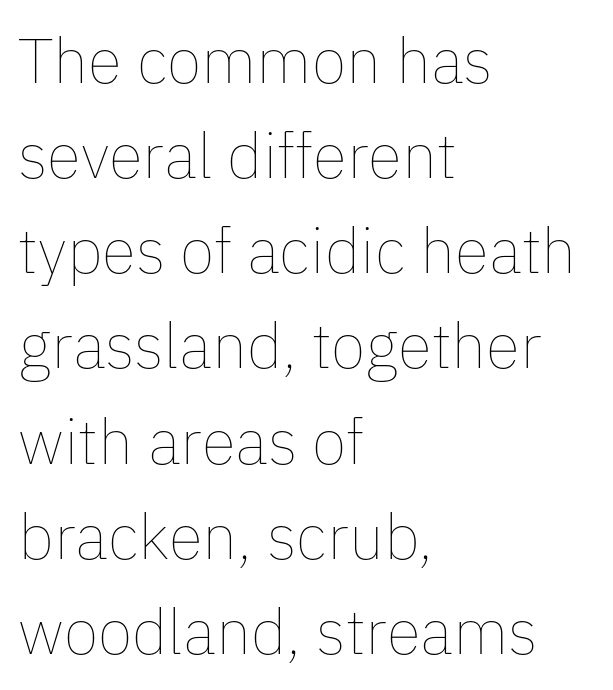
{"italic": "no", "bold": "no", "weight": "thin", "width": "normal", "stroke_contrast": "low", "x_height": "medium", "monospaced": "no", "underline": "no", "align": "left", "line_spacing": "normal", "line_spacing_ratio": 1.51, "letter_spacing": "normal", "letter_spacing_em": 0.0, "glyph_px": 63}
